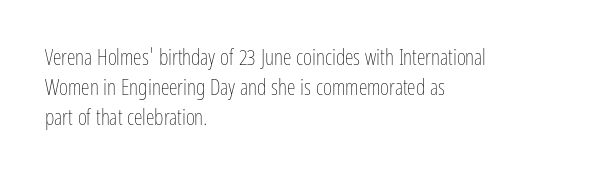
{"italic": "no", "bold": "no", "underline": "no", "align": "left", "line_spacing": "normal", "line_spacing_ratio": 1.36, "letter_spacing": "normal", "letter_spacing_em": 0.0, "glyph_px": 22}
